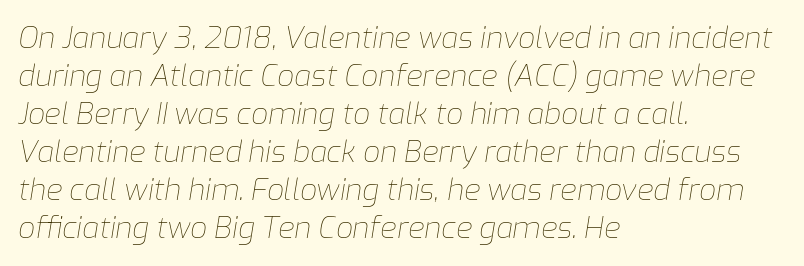
{"italic": "yes", "lean": "right", "slant_degrees": 9, "bold": "no", "weight": "thin", "width": "normal", "stroke_contrast": "low", "x_height": "medium", "monospaced": "no", "underline": "no", "align": "left", "line_spacing": "normal", "line_spacing_ratio": 1.27, "letter_spacing": "normal", "letter_spacing_em": 0.0, "glyph_px": 30}
